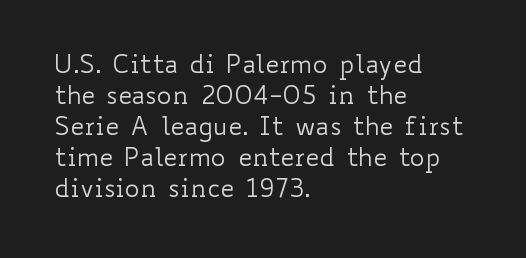
A light-to-regular cut is what we see here. Clear beneath every line of the passage. Vertical strokes here are truly vertical. The passage shown has conventional tracking throughout. Leftover space on each line is placed entirely after the last word.
